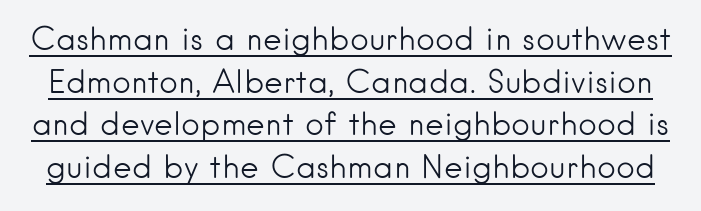
Q: Is the text bold? A: No.
Q: Is the text italic (slanted)? A: No, it is upright.
Q: Is the typeface a serif or a sans-serif typeface? A: Sans-serif.
Q: Is the text underlined? A: Yes.
Q: Is the spacing between letters normal or unusually wide? A: Normal.
Q: Is the spacing between lines tight, normal or loose? A: Normal.
Q: Width (condensed, normal, or wide)? A: Normal.
Q: Stroke contrast? A: Low.
Q: x-height? A: Small.
Q: Monospaced? A: No.
